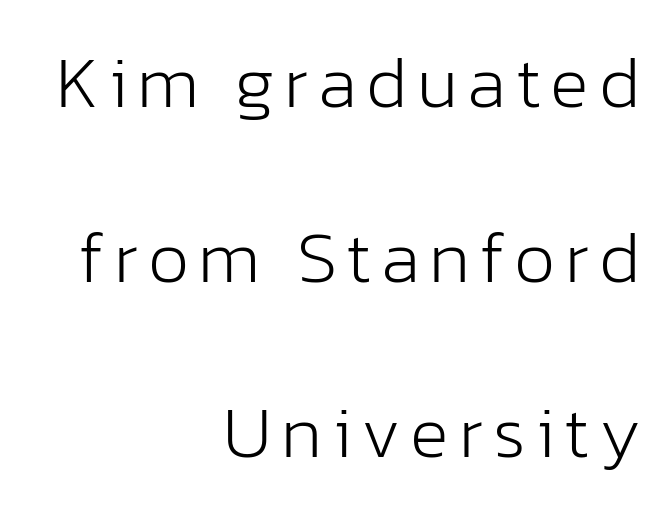
Q: Is the text bold? A: No.
Q: Is the text italic (slanted)? A: No, it is upright.
Q: Is the typeface a serif or a sans-serif typeface? A: Sans-serif.
Q: Is the text underlined? A: No.
Q: How is the paragraph aligned? A: Right-aligned.
Q: Is the spacing between lines tight, normal or loose? A: Loose.
Q: Width (condensed, normal, or wide)? A: Normal.
Q: Stroke contrast? A: Low.
Q: x-height? A: Medium.
Q: Monospaced? A: No.
